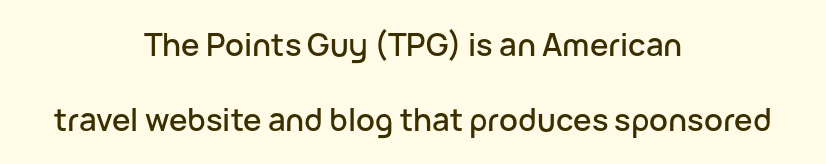
The image shows 31 px sans-serif type, upright; set centered, loose line spacing (2.43x), normal letter spacing, not underlined; low stroke contrast and a medium x-height.
